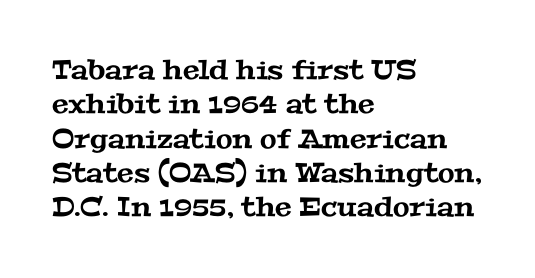
Any mark beneath the type? The region is blank. Horizontal bands of white between lines are of average thickness. The line texture is even and compact thanks to regular tracking. Every row of glyphs begins at an identical x-position on the left.
